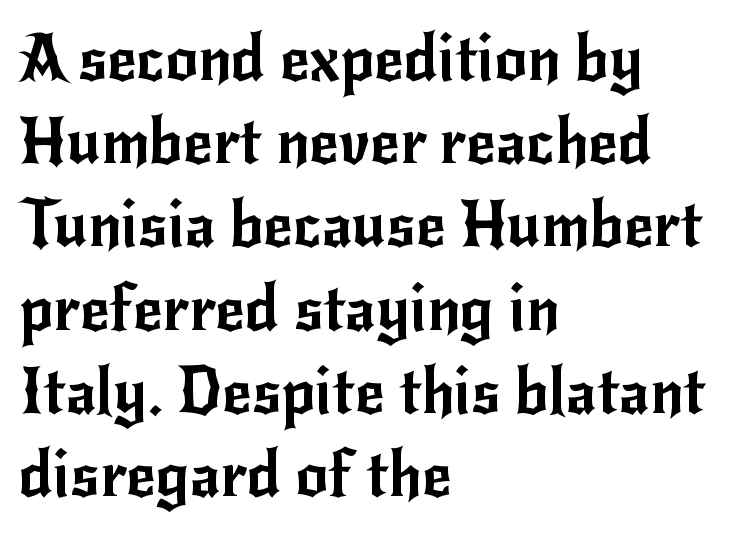
{"serif": "no", "italic": "no", "width": "normal", "stroke_contrast": "low", "x_height": "small", "monospaced": "no", "underline": "no", "align": "left", "line_spacing": "normal", "line_spacing_ratio": 1.3, "letter_spacing": "normal", "letter_spacing_em": 0.0, "glyph_px": 64}
